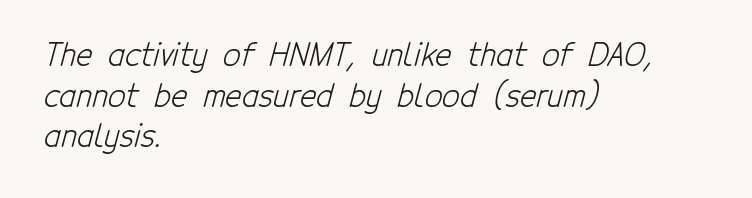
The image shows 31 px light, condensed sans-serif type; set left-aligned, normal line spacing (1.31x), normal letter spacing, not underlined; low stroke contrast and a medium x-height.
